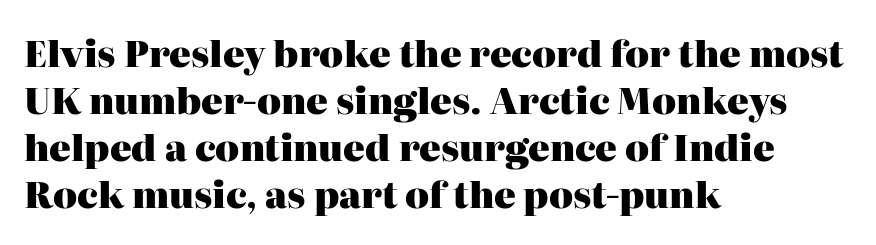
Q: Is the text bold? A: Yes.
Q: Is the text italic (slanted)? A: No, it is upright.
Q: Is the typeface a serif or a sans-serif typeface? A: Serif.
Q: Is the text underlined? A: No.
Q: How is the paragraph aligned? A: Left-aligned.
Q: Is the spacing between letters normal or unusually wide? A: Normal.
Q: Is the spacing between lines tight, normal or loose? A: Normal.
Q: Width (condensed, normal, or wide)? A: Normal.
Q: Stroke contrast? A: High.
Q: x-height? A: Medium.
Q: Monospaced? A: No.
